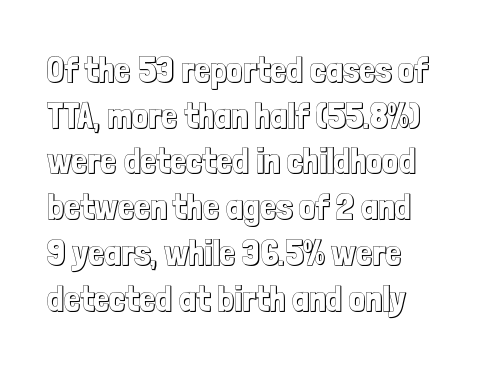
Q: Is the text italic (slanted)? A: No, it is upright.
Q: Is the text underlined? A: No.
Q: Is the spacing between letters normal or unusually wide? A: Normal.
Q: Is the spacing between lines tight, normal or loose? A: Normal.
Q: Width (condensed, normal, or wide)? A: Condensed.
Q: x-height? A: Medium.
Q: Monospaced? A: No.
